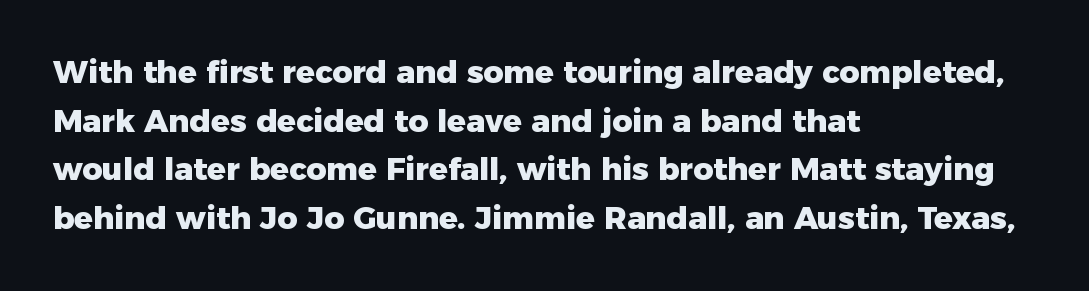
{"serif": "no", "italic": "no", "bold": "yes", "weight": "heavy", "width": "normal", "stroke_contrast": "low", "x_height": "medium", "monospaced": "no", "underline": "no", "align": "left", "line_spacing": "normal", "line_spacing_ratio": 1.57, "letter_spacing": "normal", "letter_spacing_em": 0.0, "glyph_px": 31}
